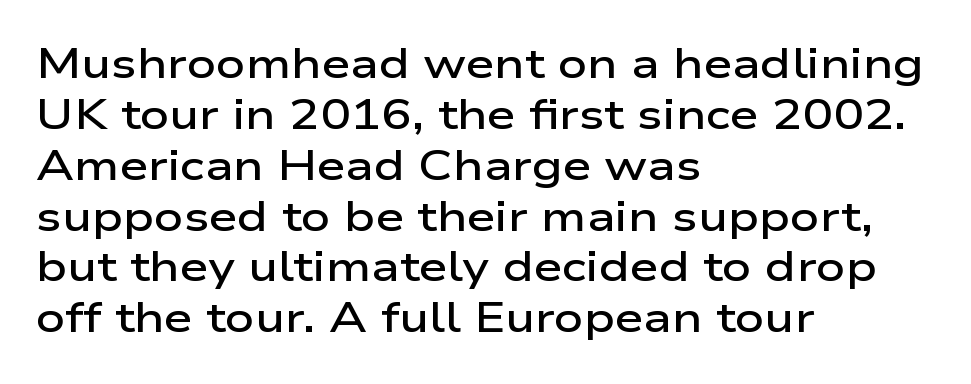
Each line starts at the same left margin while the right side varies. Do the letters lean? They stand straight. Just letters on the line, the space beneath them empty. What stands out about the letter spacing? Nothing — it is the standard amount. Note the varied advance widths — an 'i' is clearly narrower than an 'm'.
